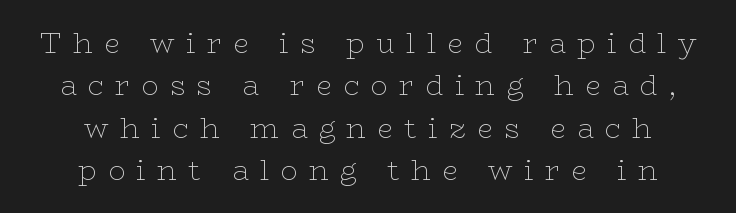
{"serif": "yes", "italic": "no", "bold": "no", "weight": "thin", "width": "wide", "stroke_contrast": "low", "x_height": "medium", "monospaced": "no", "underline": "no", "align": "center", "line_spacing": "normal", "line_spacing_ratio": 1.51, "letter_spacing": "wide", "letter_spacing_em": 0.41, "glyph_px": 28}
